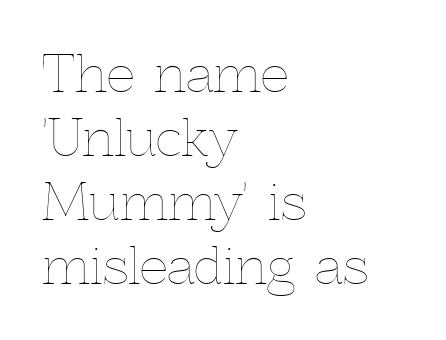
One glance says typical: line gaps are just what's usual. Is this a fixed-width face? No — the glyphs have proportional, varying widths. The letters stand upright; this is a roman face. Compared with typical body copy, the letter spacing here is the same. Nobody drew a line under any word here. The passage is arranged the way most books set body copy — flush left.
